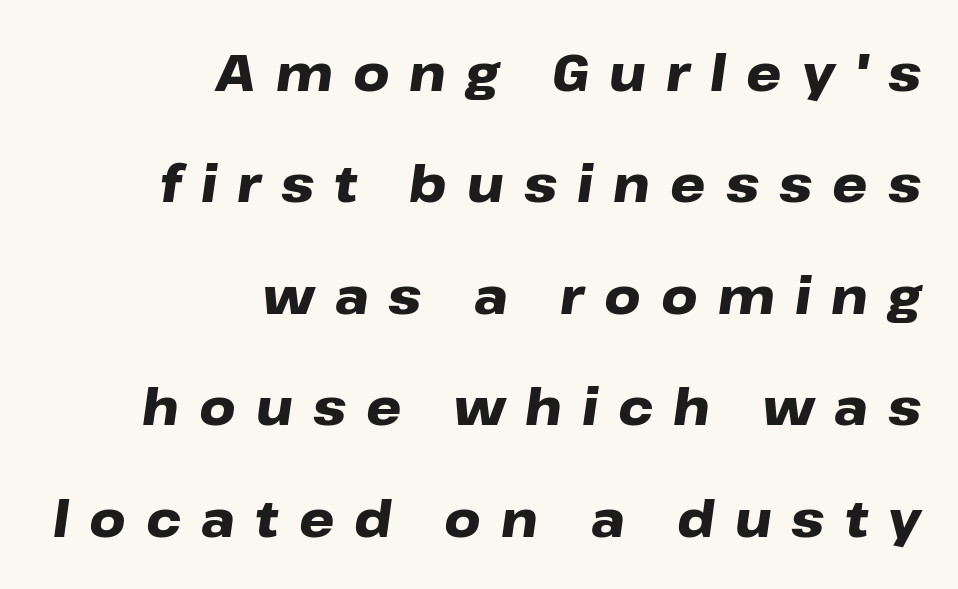
Q: Is the text bold? A: Yes.
Q: Is the text italic (slanted)? A: Yes, it leans right by about 8 degrees.
Q: Is the text underlined? A: No.
Q: How is the paragraph aligned? A: Right-aligned.
Q: Is the spacing between letters normal or unusually wide? A: Unusually wide.
Q: Is the spacing between lines tight, normal or loose? A: Loose.
Q: Width (condensed, normal, or wide)? A: Wide.
Q: Stroke contrast? A: Low.
Q: x-height? A: Medium.
Q: Monospaced? A: No.
